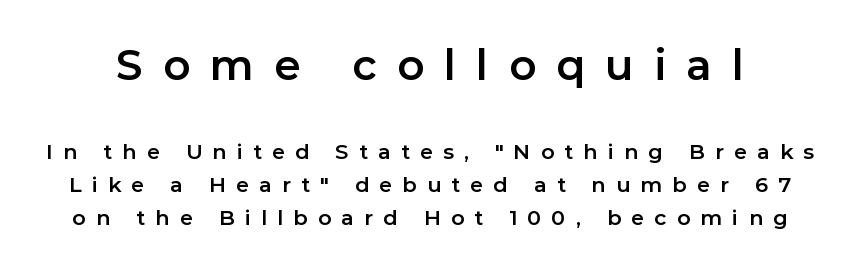
The image shows 42 px sans-serif type, upright; set normal line spacing (1.56x), unusually wide letter spacing (+0.48 em), not underlined; the first (top) block is 2.0x larger; low stroke contrast and a medium x-height.
